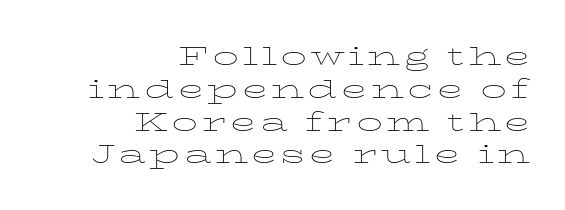
{"italic": "no", "bold": "no", "underline": "no", "align": "right", "line_spacing": "normal", "line_spacing_ratio": 1.26, "glyph_px": 26}
